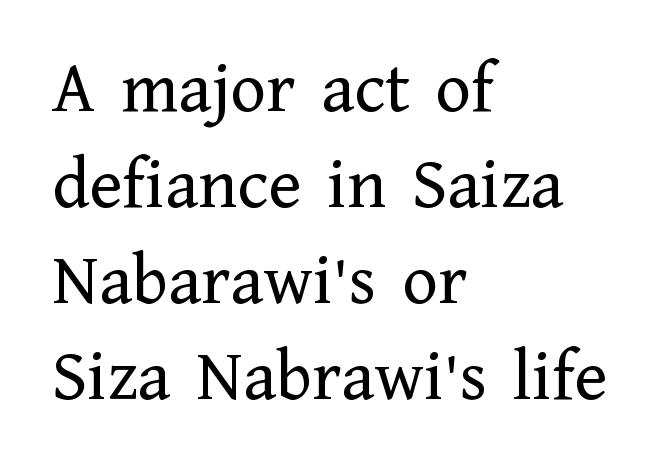
Italic: no, the glyphs are upright roman. Do the characters align in a grid? No, the font is proportional. Each word holds together tightly as a unit, with standard inter-letter gaps. Serif or sans? Serif — the stroke terminals have little feet. A clean baseline with only descenders dipping below it.
